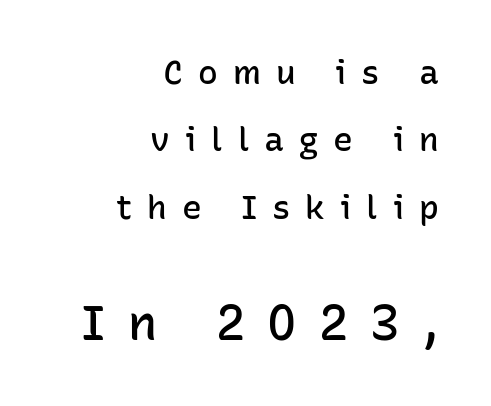
The image shows 49 px semibold sans-serif type, upright; set right-aligned, loose line spacing (2.04x), unusually wide letter spacing (+0.45 em), not underlined; the second (bottom) block is 1.48x larger; low stroke contrast and a medium x-height.
